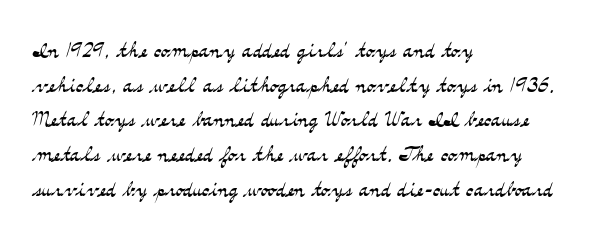
Has an underline been added? It has not. The letterforms sit at book weight or below. A typesetter would call this proportional, since set widths differ per character.
